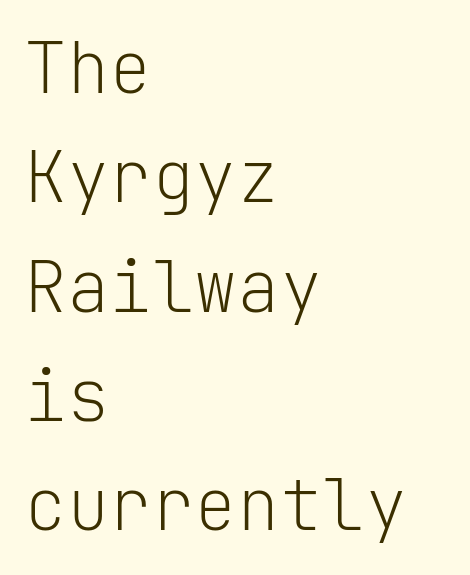
The image shows 71 px light sans-serif type, upright, monospaced; set left-aligned, normal line spacing (1.54x), normal letter spacing, not underlined; low stroke contrast and a medium x-height.
